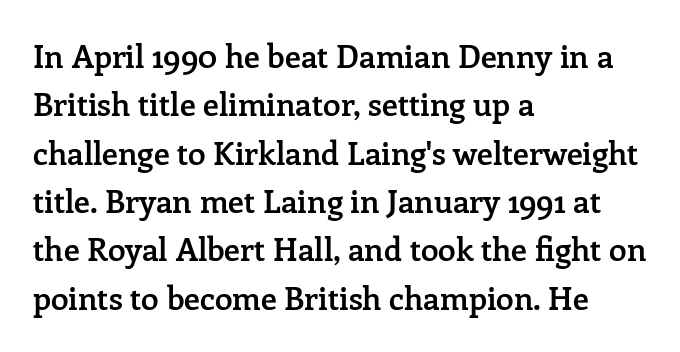
{"serif": "yes", "italic": "no", "bold": "semi", "weight": "semibold", "width": "normal", "stroke_contrast": "low", "x_height": "medium", "monospaced": "no", "underline": "no", "align": "left", "line_spacing": "normal", "line_spacing_ratio": 1.51, "letter_spacing": "normal", "letter_spacing_em": 0.0, "glyph_px": 32}
